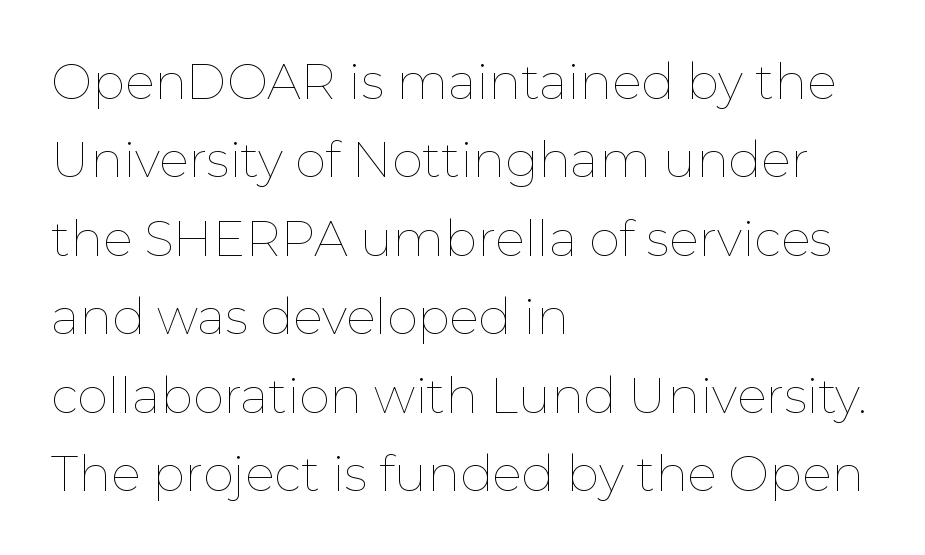
The image shows 49 px thin type, upright; set left-aligned, normal line spacing (1.6x), normal letter spacing, not underlined; low stroke contrast and a medium x-height.
